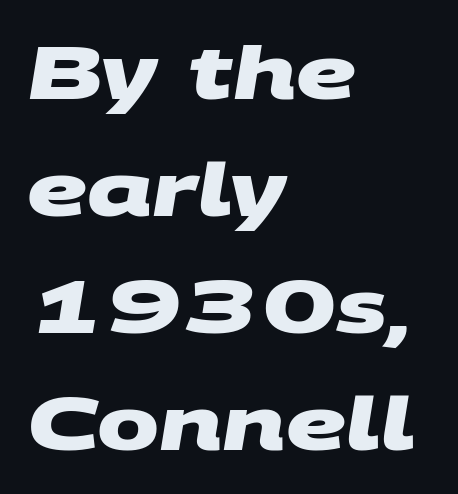
Q: Is the text bold? A: Yes.
Q: Is the typeface a serif or a sans-serif typeface? A: Sans-serif.
Q: Is the text underlined? A: No.
Q: How is the paragraph aligned? A: Left-aligned.
Q: Is the spacing between letters normal or unusually wide? A: Normal.
Q: Is the spacing between lines tight, normal or loose? A: Normal.
Q: Width (condensed, normal, or wide)? A: Wide.
Q: Stroke contrast? A: Medium.
Q: x-height? A: Large.
Q: Monospaced? A: No.
